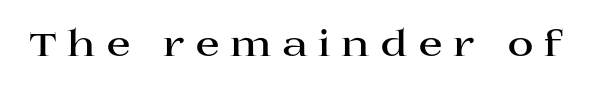
{"serif": "yes", "italic": "no", "bold": "yes", "weight": "bold", "width": "wide", "stroke_contrast": "high", "x_height": "large", "monospaced": "no", "underline": "no", "letter_spacing": "wide", "letter_spacing_em": 0.29, "glyph_px": 36}
